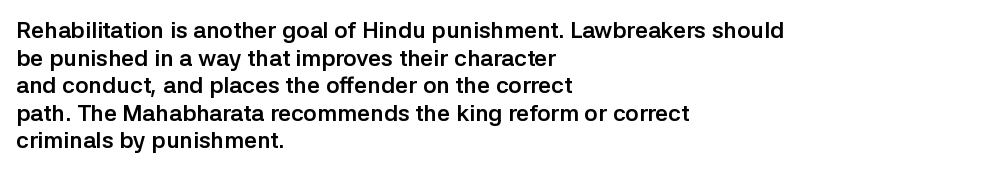
Q: Is the text bold? A: Yes.
Q: Is the text italic (slanted)? A: No, it is upright.
Q: Is the text underlined? A: No.
Q: How is the paragraph aligned? A: Left-aligned.
Q: Is the spacing between letters normal or unusually wide? A: Normal.
